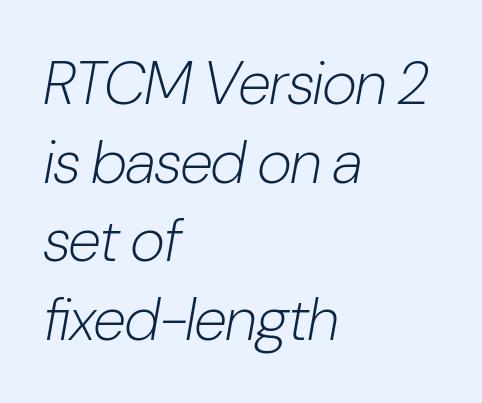
Q: Is the text bold? A: No.
Q: Is the text italic (slanted)? A: Yes, it leans right by about 10 degrees.
Q: Is the text underlined? A: No.
Q: How is the paragraph aligned? A: Left-aligned.
Q: Is the spacing between letters normal or unusually wide? A: Normal.
Q: Is the spacing between lines tight, normal or loose? A: Normal.
Q: Width (condensed, normal, or wide)? A: Condensed.
Q: Stroke contrast? A: Low.
Q: x-height? A: Medium.
Q: Monospaced? A: No.
